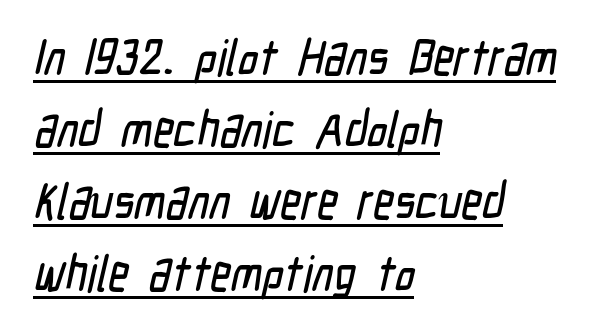
{"serif": "no", "width": "condensed", "stroke_contrast": "low", "x_height": "medium", "monospaced": "no", "underline": "yes", "align": "left", "line_spacing": "normal", "line_spacing_ratio": 1.44, "letter_spacing": "normal", "letter_spacing_em": 0.0, "glyph_px": 50}
